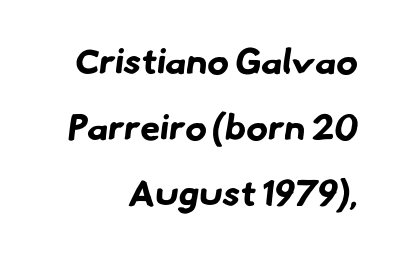
Q: Is the text bold? A: Yes.
Q: Is the typeface a serif or a sans-serif typeface? A: Sans-serif.
Q: Is the text underlined? A: No.
Q: How is the paragraph aligned? A: Right-aligned.
Q: Is the spacing between letters normal or unusually wide? A: Normal.
Q: Width (condensed, normal, or wide)? A: Normal.
Q: Stroke contrast? A: Low.
Q: x-height? A: Small.
Q: Monospaced? A: No.
